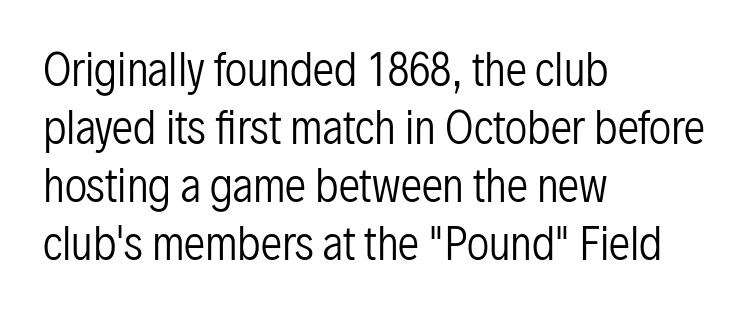
Character widths vary here, with narrow letters taking less room than wide ones. Clear beneath every line of the passage. Words appear dense and cohesive because spacing is normal. Leading: standard. Rendered with straight, roman letterforms. Caption: face not bold, strokes unweighted.
